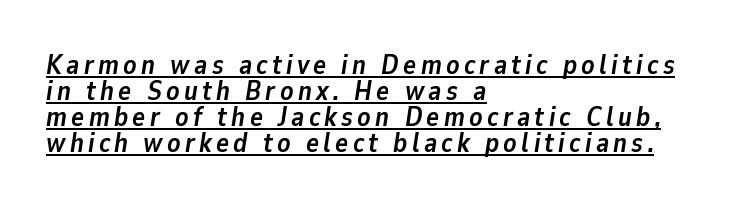
If you drew a line through each stem, it would be angled. The sample's only ornament is a line tracing under the words. Heavy-handed strokes throughout: this text is bold. Visually the block forms a straight wall on the left and a jagged coastline on the right. Does the leading feel generous? Not at all — it's pinched.
